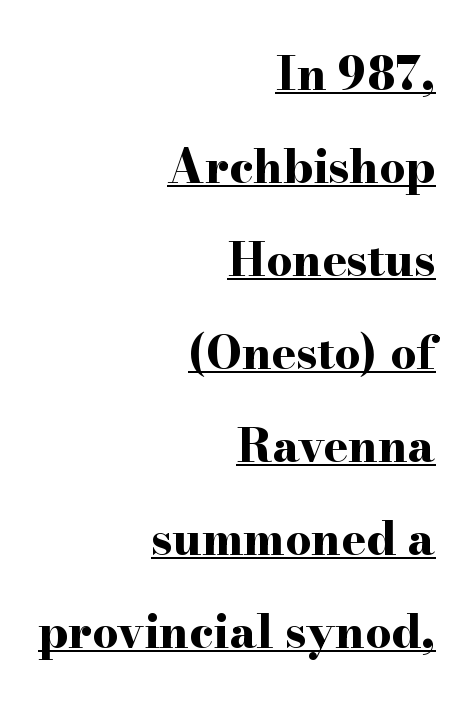
{"serif": "yes", "italic": "no", "bold": "yes", "weight": "bold", "width": "wide", "stroke_contrast": "high", "x_height": "small", "monospaced": "no", "underline": "yes", "align": "right", "line_spacing": "loose", "line_spacing_ratio": 2.02, "letter_spacing": "normal", "letter_spacing_em": 0.0, "glyph_px": 46}
